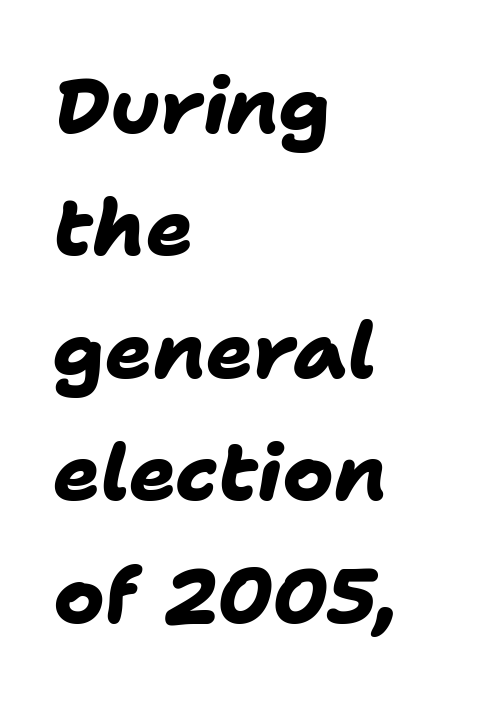
{"serif": "no", "bold": "yes", "weight": "heavy", "width": "normal", "stroke_contrast": "low", "x_height": "medium", "monospaced": "no", "underline": "no", "align": "left", "line_spacing": "normal", "line_spacing_ratio": 1.57, "letter_spacing": "normal", "letter_spacing_em": 0.0, "glyph_px": 78}
